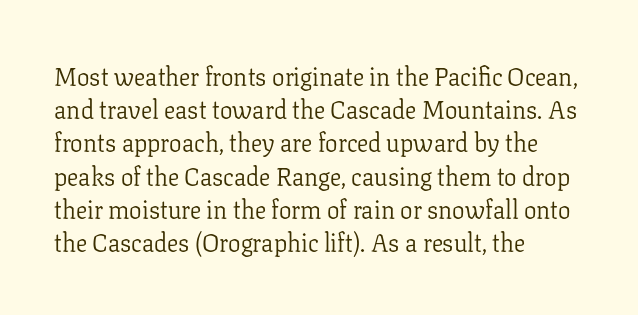
The image shows 25 px text type, upright; set left-aligned, normal line spacing (1.33x), normal letter spacing, not underlined.
